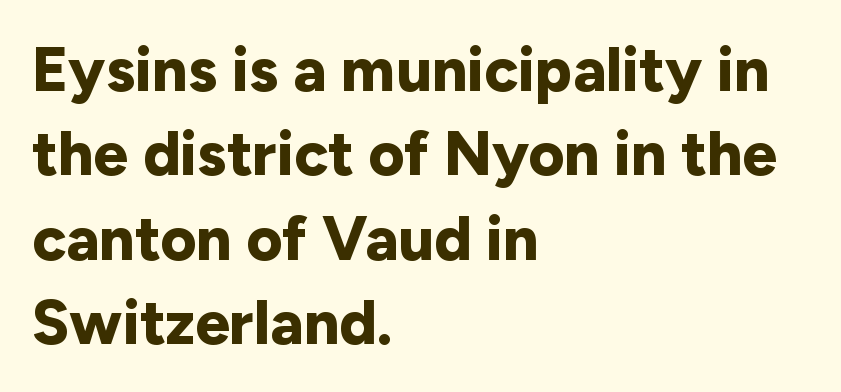
The image shows 62 px bold sans-serif type, upright; set left-aligned, normal line spacing (1.36x), normal letter spacing, not underlined; low stroke contrast and a medium x-height.
